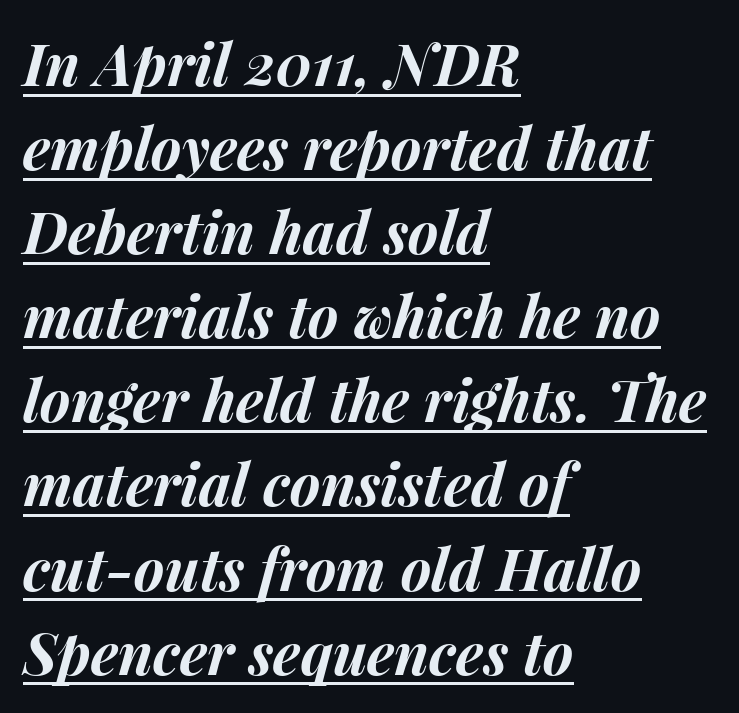
Designer's note — italics engaged. This rendering uses left alignment, leaving the right contour irregular. The block of text has a typical density, with ordinary space between rows. The tracking reads as untouched default to a designer's eye. The passage shown is typed in a proportional face where columns would drift.
